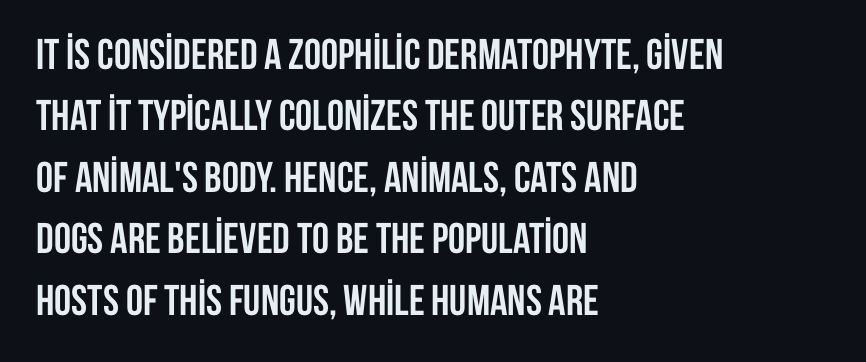
{"serif": "no", "italic": "no", "bold": "yes", "weight": "semibold", "width": "condensed", "stroke_contrast": "low", "x_height": "large", "monospaced": "no", "underline": "no", "align": "left", "line_spacing": "normal", "line_spacing_ratio": 1.43, "letter_spacing": "normal", "letter_spacing_em": 0.0, "glyph_px": 43}
